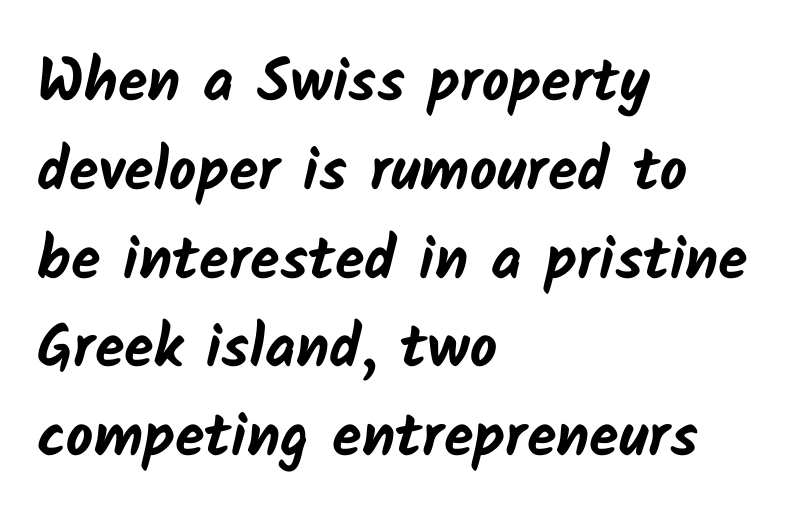
Q: Is the text bold? A: Yes.
Q: Is the typeface a serif or a sans-serif typeface? A: Sans-serif.
Q: Is the text underlined? A: No.
Q: How is the paragraph aligned? A: Left-aligned.
Q: Is the spacing between letters normal or unusually wide? A: Normal.
Q: Is the spacing between lines tight, normal or loose? A: Normal.
Q: Width (condensed, normal, or wide)? A: Normal.
Q: Stroke contrast? A: Low.
Q: x-height? A: Medium.
Q: Monospaced? A: No.
